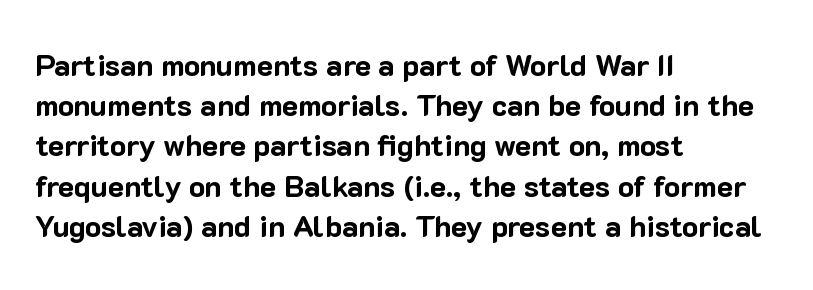
The typesetter chose a ragged-right arrangement here. You'd pick this weight for a headline — it's a proper bold. Decoration check: the copy has no underline. In terms of leading, this rendering sits right in the middle. The letters sit at their default tracking, neither squeezed nor spread. Proportional: the letters do not fall into vertical columns.
